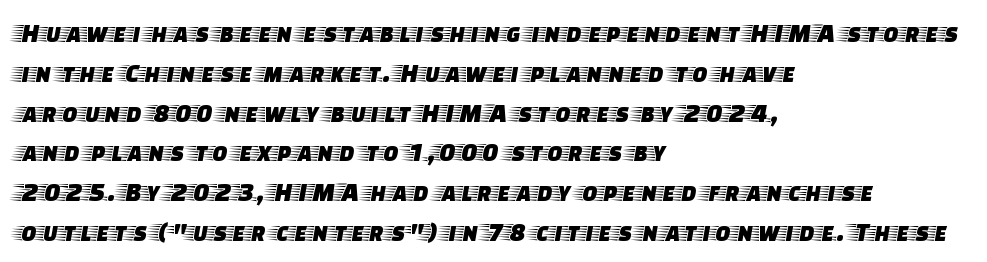
If you measured baseline to baseline, you'd find a middling distance. How are the letters spaced? Ordinarily, with no added tracking. Leftover space on each line is placed entirely after the last word. The font family rendered here belongs to the serif group.
